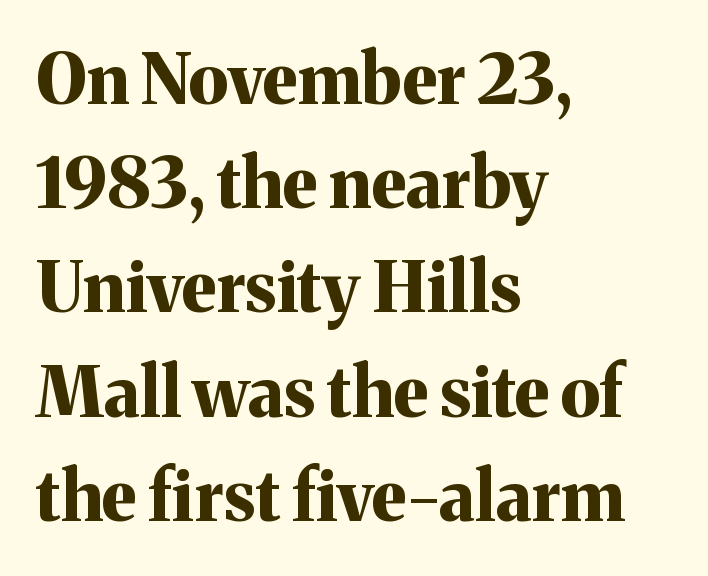
Q: Is the text bold? A: Yes.
Q: Is the text italic (slanted)? A: No, it is upright.
Q: Is the typeface a serif or a sans-serif typeface? A: Serif.
Q: Is the text underlined? A: No.
Q: How is the paragraph aligned? A: Left-aligned.
Q: Is the spacing between letters normal or unusually wide? A: Normal.
Q: Is the spacing between lines tight, normal or loose? A: Normal.
Q: Width (condensed, normal, or wide)? A: Normal.
Q: Stroke contrast? A: Medium.
Q: x-height? A: Medium.
Q: Monospaced? A: No.
